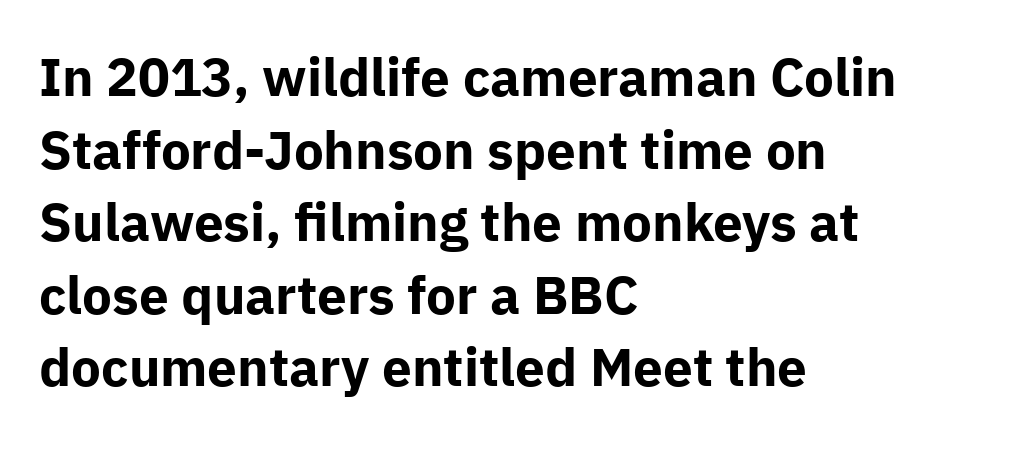
Q: Is the text bold? A: Yes.
Q: Is the text italic (slanted)? A: No, it is upright.
Q: Is the typeface a serif or a sans-serif typeface? A: Sans-serif.
Q: Is the text underlined? A: No.
Q: How is the paragraph aligned? A: Left-aligned.
Q: Is the spacing between letters normal or unusually wide? A: Normal.
Q: Is the spacing between lines tight, normal or loose? A: Normal.
Q: Width (condensed, normal, or wide)? A: Normal.
Q: Stroke contrast? A: Low.
Q: x-height? A: Medium.
Q: Monospaced? A: No.
